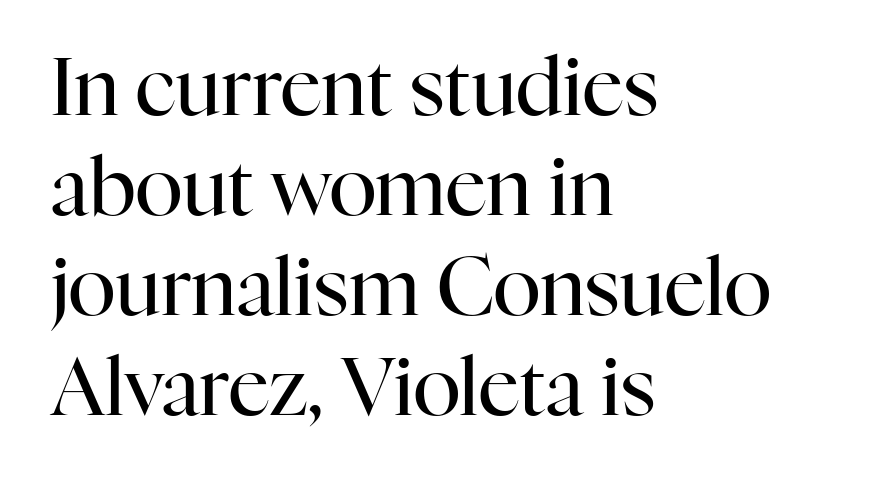
The typesetter chose a ragged-right arrangement here. Clear beneath every line of the passage. Does the type have serifs? Yes, each stem ends in a small foot. The rendering uses natural spacing where letterforms have individual widths.
